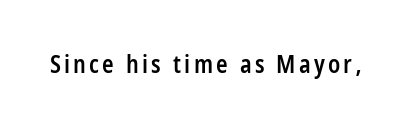
{"italic": "no", "bold": "semi", "underline": "no", "glyph_px": 24}
